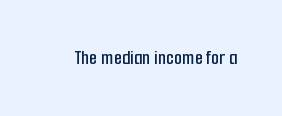
Every character sits straight up, as roman type does. The string is rendered with underlining switched off. Students, note that the glyphs here touch the page at normal intervals.
